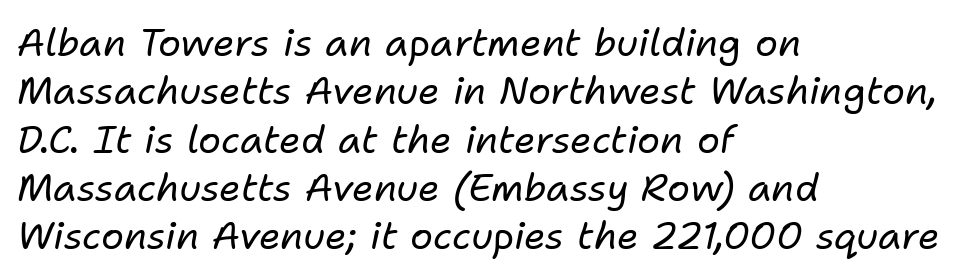
Proportional: the letters do not fall into vertical columns. The passage shown is not bold in any degree. The line-height multiplier appears to be the usual default. The area under the type is left untouched. What stands out about the letter spacing? Nothing — it is the standard amount. Notice how the stems are inclined rather than vertical — that's the hallmark of italics.
